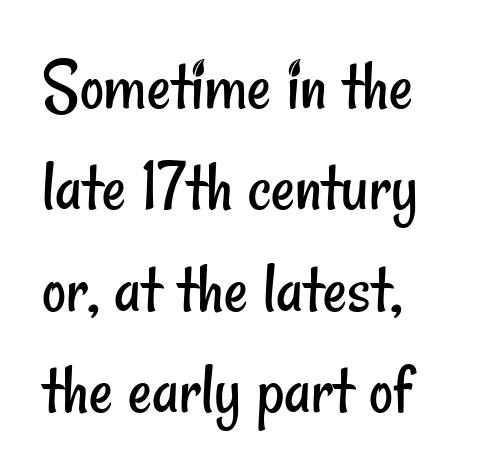
{"serif": "no", "bold": "no", "weight": "regular", "width": "condensed", "stroke_contrast": "low", "x_height": "small", "monospaced": "no", "underline": "no", "align": "left", "line_spacing": "normal", "line_spacing_ratio": 1.37, "letter_spacing": "normal", "letter_spacing_em": 0.0, "glyph_px": 74}
